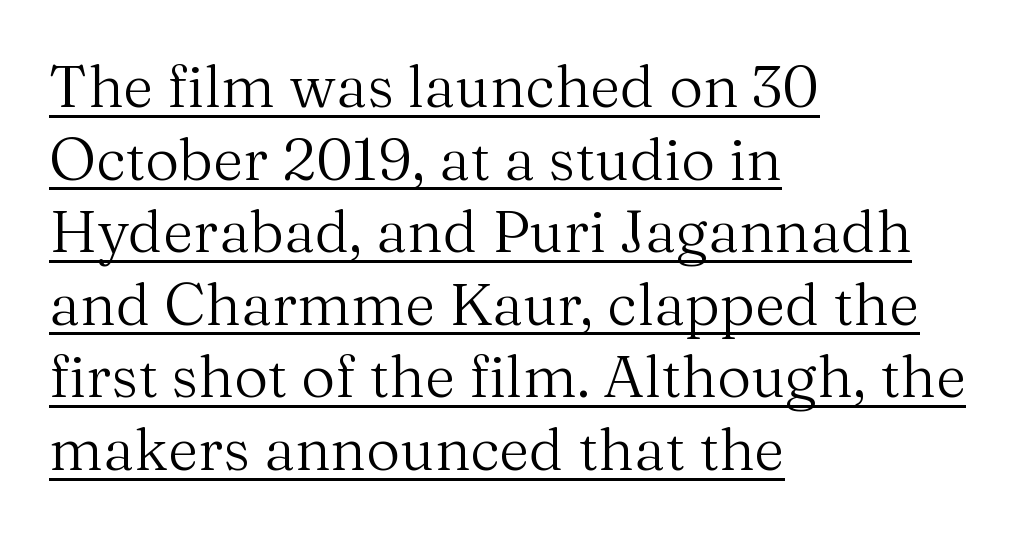
Q: Is the text bold? A: No.
Q: Is the text italic (slanted)? A: No, it is upright.
Q: Is the typeface a serif or a sans-serif typeface? A: Serif.
Q: Is the text underlined? A: Yes.
Q: How is the paragraph aligned? A: Left-aligned.
Q: Is the spacing between letters normal or unusually wide? A: Normal.
Q: Width (condensed, normal, or wide)? A: Normal.
Q: Stroke contrast? A: Medium.
Q: x-height? A: Medium.
Q: Monospaced? A: No.
